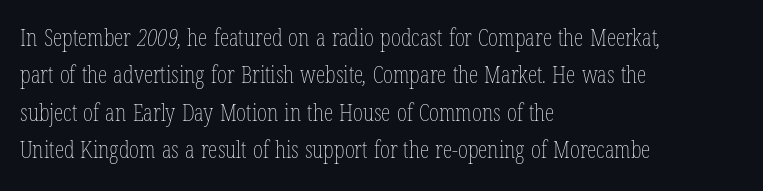
{"bold": "no", "underline": "no", "align": "left", "line_spacing": "normal", "line_spacing_ratio": 1.56, "letter_spacing": "normal", "letter_spacing_em": 0.0, "glyph_px": 24}
